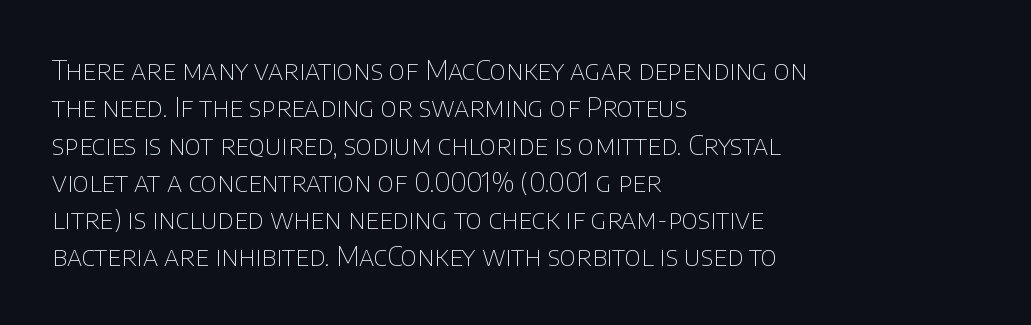
Interline gaps are of average width in this sample. Inter-character spacing is left at the font's built-in metrics. If you drew a line through each stem, it would be perfectly vertical. Words float on clear page, feet unadorned. Each line starts at the same left margin while the right side varies.
